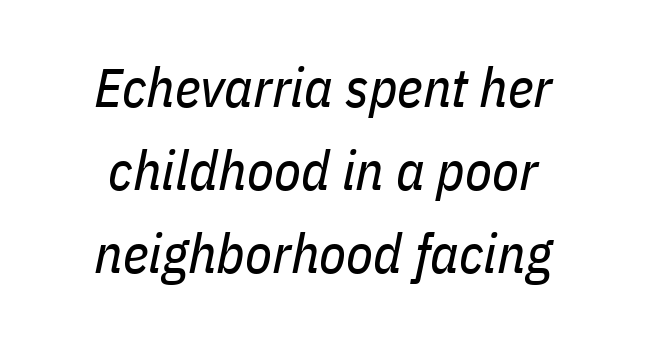
The image shows 55 px regular-weight, condensed type, italic (leaning right); set centered, normal line spacing (1.51x), normal letter spacing, not underlined; low stroke contrast and a medium x-height.
